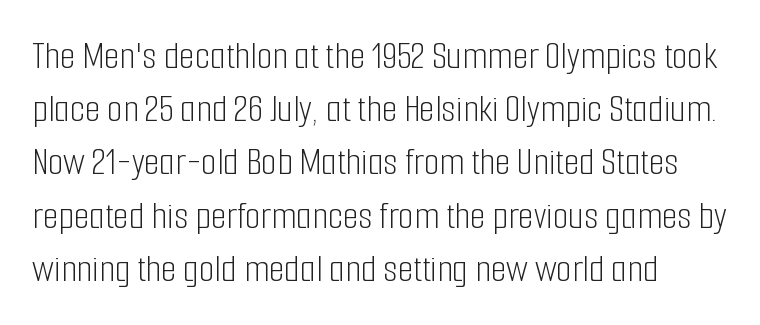
Q: Is the text bold? A: No.
Q: Is the text italic (slanted)? A: No, it is upright.
Q: Is the typeface a serif or a sans-serif typeface? A: Sans-serif.
Q: Is the text underlined? A: No.
Q: Is the spacing between letters normal or unusually wide? A: Normal.
Q: Is the spacing between lines tight, normal or loose? A: Normal.
Q: Width (condensed, normal, or wide)? A: Condensed.
Q: Stroke contrast? A: Low.
Q: x-height? A: Medium.
Q: Monospaced? A: No.
